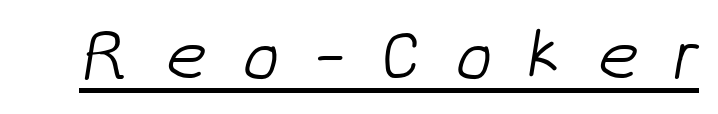
{"serif": "no", "bold": "no", "weight": "light", "width": "normal", "stroke_contrast": "low", "x_height": "medium", "monospaced": "no", "underline": "yes", "letter_spacing": "wide", "letter_spacing_em": 0.49, "glyph_px": 73}
